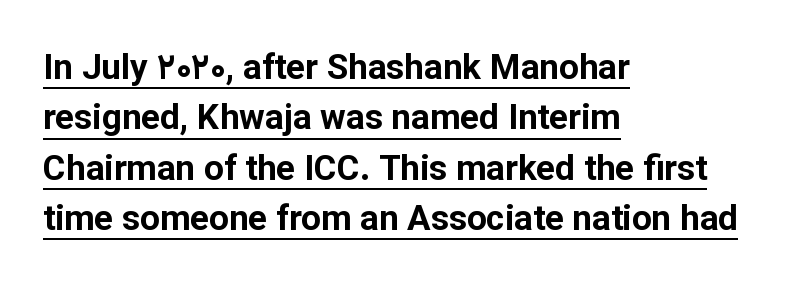
{"serif": "no", "italic": "no", "bold": "yes", "weight": "bold", "width": "normal", "stroke_contrast": "low", "x_height": "medium", "monospaced": "no", "underline": "yes", "align": "left", "line_spacing": "normal", "line_spacing_ratio": 1.44, "letter_spacing": "normal", "letter_spacing_em": 0.0, "glyph_px": 35}
